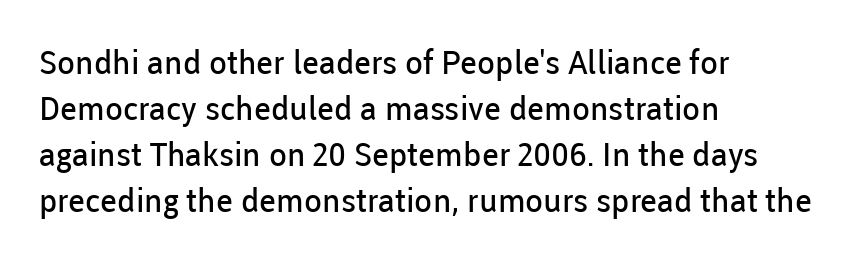
Q: Is the text bold? A: No.
Q: Is the text italic (slanted)? A: No, it is upright.
Q: Is the typeface a serif or a sans-serif typeface? A: Sans-serif.
Q: Is the text underlined? A: No.
Q: How is the paragraph aligned? A: Left-aligned.
Q: Is the spacing between letters normal or unusually wide? A: Normal.
Q: Is the spacing between lines tight, normal or loose? A: Normal.
Q: Width (condensed, normal, or wide)? A: Normal.
Q: Stroke contrast? A: Low.
Q: x-height? A: Medium.
Q: Monospaced? A: No.
